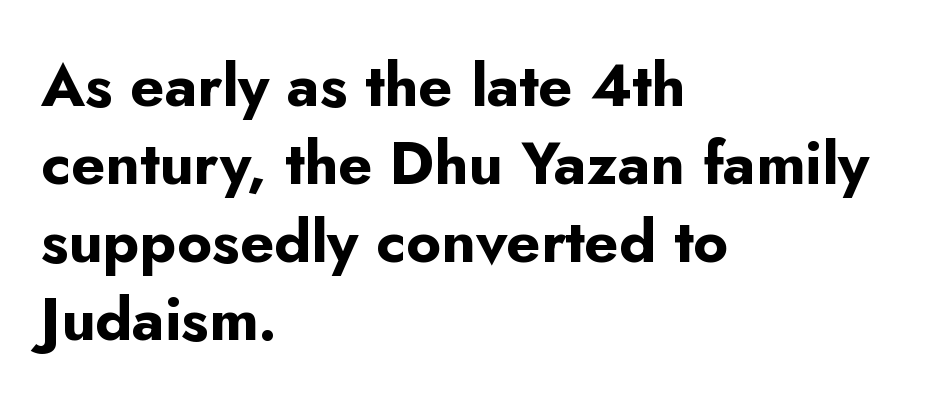
{"serif": "no", "italic": "no", "bold": "yes", "weight": "bold", "width": "normal", "stroke_contrast": "low", "x_height": "small", "monospaced": "no", "underline": "no", "align": "left", "line_spacing": "normal", "line_spacing_ratio": 1.3, "letter_spacing": "normal", "letter_spacing_em": 0.0, "glyph_px": 60}
